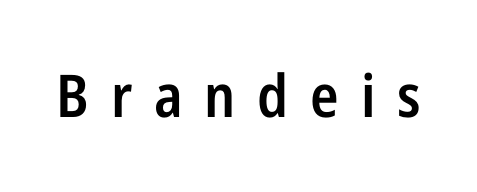
Q: Is the text bold? A: Semi-bold.
Q: Is the text italic (slanted)? A: No, it is upright.
Q: Is the typeface a serif or a sans-serif typeface? A: Sans-serif.
Q: Is the text underlined? A: No.
Q: Is the spacing between letters normal or unusually wide? A: Unusually wide.
Q: Width (condensed, normal, or wide)? A: Condensed.
Q: Stroke contrast? A: Low.
Q: x-height? A: Medium.
Q: Monospaced? A: No.
